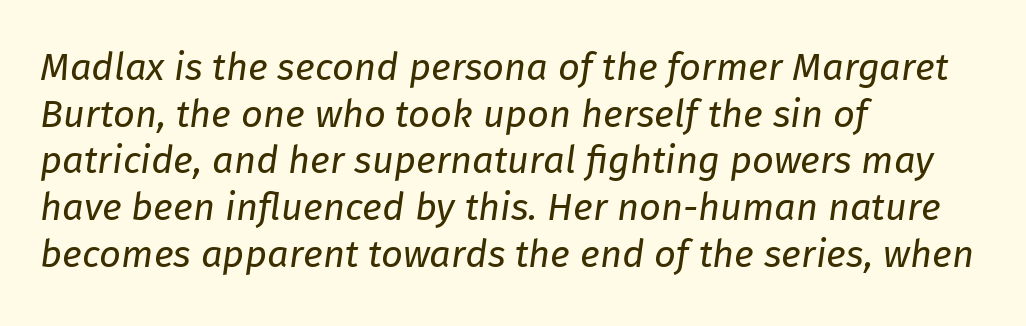
{"italic": "yes", "lean": "right", "slant_degrees": 8, "bold": "no", "weight": "regular", "width": "normal", "stroke_contrast": "low", "x_height": "medium", "monospaced": "no", "underline": "no", "align": "left", "line_spacing_ratio": 1.23, "letter_spacing": "normal", "letter_spacing_em": 0.0, "glyph_px": 38}
